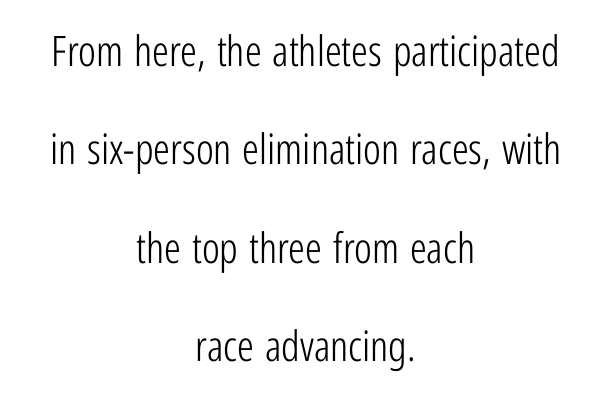
This sample uses an upright cut, with every glyph sitting square on the baseline. The letters sit at their default tracking, neither squeezed nor spread. This rendering uses center alignment, leaving both contours irregular but symmetric. The designer went with a sans here, leaving each stem footless. What's the leading like? Stretched, with rows far apart. Rule under the text: the space is simply empty.
